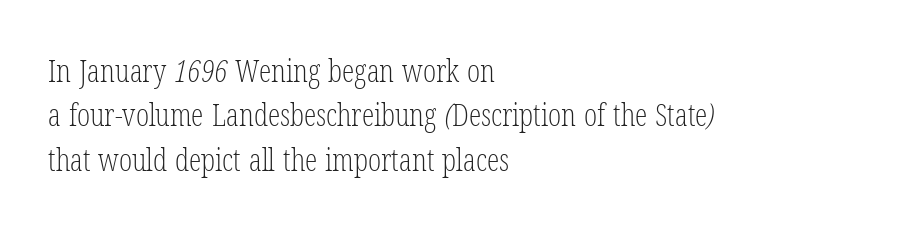
Q: Is the text bold? A: No.
Q: Is the typeface a serif or a sans-serif typeface? A: Serif.
Q: Is the text underlined? A: No.
Q: How is the paragraph aligned? A: Left-aligned.
Q: Is the spacing between letters normal or unusually wide? A: Normal.
Q: Is the spacing between lines tight, normal or loose? A: Normal.
Q: Width (condensed, normal, or wide)? A: Condensed.
Q: Stroke contrast? A: Low.
Q: x-height? A: Medium.
Q: Monospaced? A: No.
